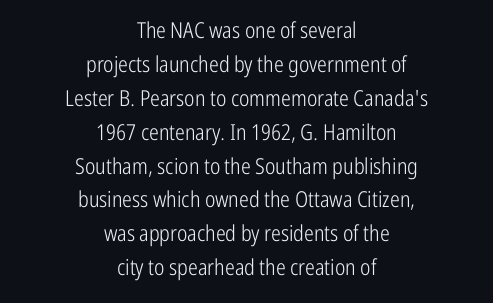
Q: Is the text bold? A: No.
Q: Is the text italic (slanted)? A: No, it is upright.
Q: Is the text underlined? A: No.
Q: How is the paragraph aligned? A: Centered.
Q: Is the spacing between letters normal or unusually wide? A: Normal.
Q: Is the spacing between lines tight, normal or loose? A: Normal.
